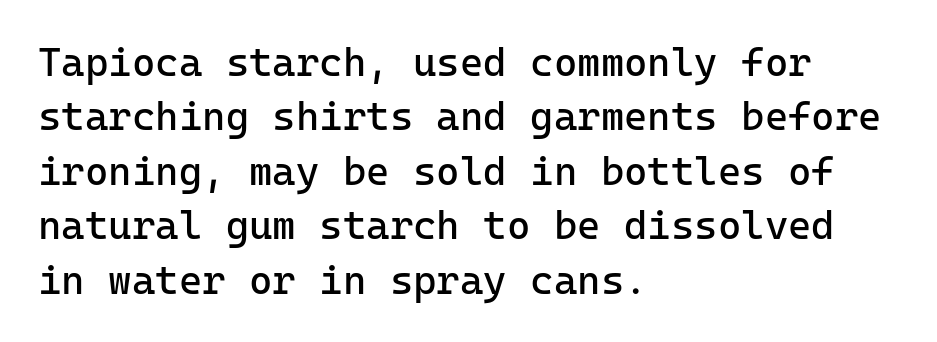
{"serif": "no", "italic": "no", "bold": "no", "weight": "regular", "width": "normal", "stroke_contrast": "low", "x_height": "medium", "monospaced": "yes", "underline": "no", "align": "left", "line_spacing": "normal", "line_spacing_ratio": 1.36, "letter_spacing": "normal", "letter_spacing_em": 0.0, "glyph_px": 40}
